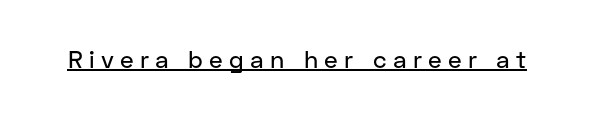
The image shows 24 px text type, upright; set unusually wide letter spacing (+0.26 em), underlined.
